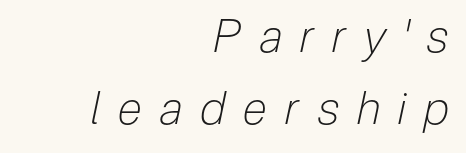
The image shows 45 px light, condensed type, italic (leaning right); set right-aligned, normal line spacing (1.61x), unusually wide letter spacing (+0.4 em), not underlined; low stroke contrast and a medium x-height.
